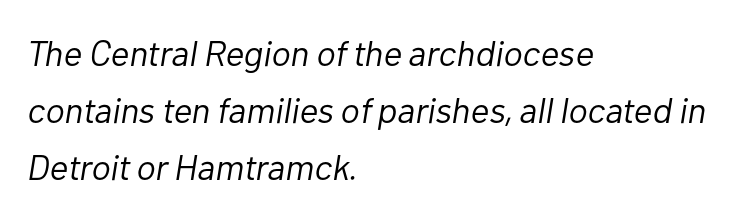
{"italic": "yes", "lean": "right", "slant_degrees": 10, "bold": "no", "weight": "light", "width": "normal", "stroke_contrast": "low", "x_height": "medium", "monospaced": "no", "underline": "no", "align": "left", "line_spacing": "normal", "line_spacing_ratio": 1.59, "letter_spacing": "normal", "letter_spacing_em": 0.0, "glyph_px": 36}
